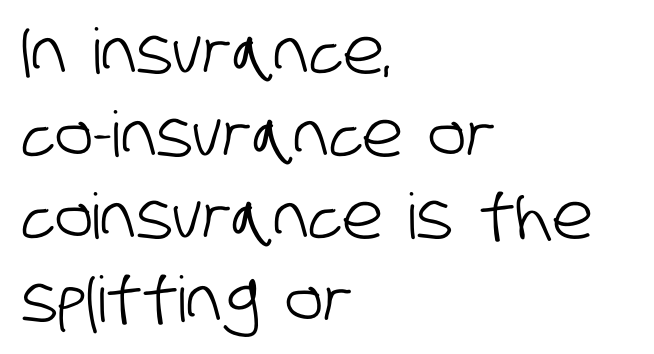
The image shows 63 px condensed sans-serif type; set left-aligned, normal line spacing (1.31x), normal letter spacing, not underlined; low stroke contrast and a large x-height.
